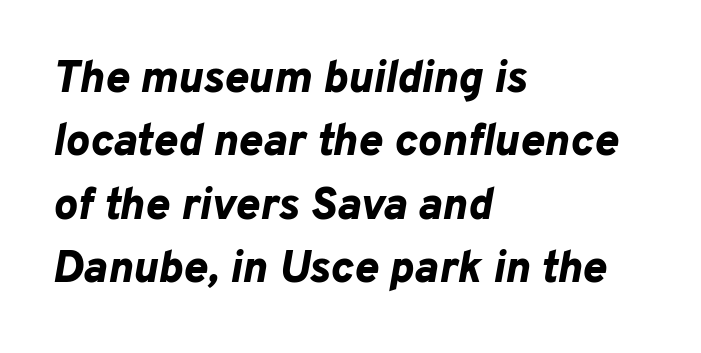
The image shows 45 px bold type, italic (leaning right); set left-aligned, normal line spacing (1.41x), normal letter spacing, not underlined; low stroke contrast and a medium x-height.
